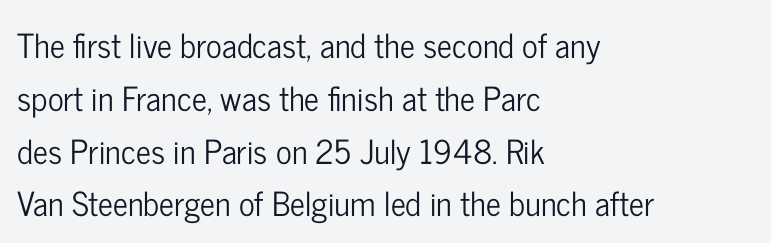
{"serif": "no", "italic": "no", "width": "condensed", "stroke_contrast": "low", "x_height": "medium", "monospaced": "no", "underline": "no", "align": "left", "line_spacing": "normal", "line_spacing_ratio": 1.6, "letter_spacing": "normal", "letter_spacing_em": 0.0, "glyph_px": 33}
